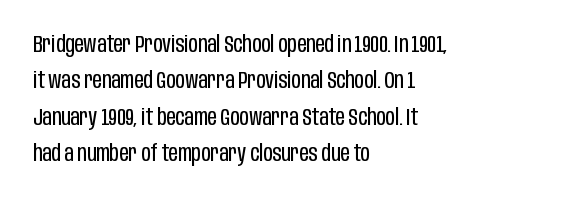
Compared with typical paragraphs, the rows here are spaced about the same. The letterforms sit at book weight or below. Ascenders rise straight up at ninety degrees. The lines are quadded left. Check the space under the baseline: it is left empty. Tracking value appears to be zero — textbook default spacing.
